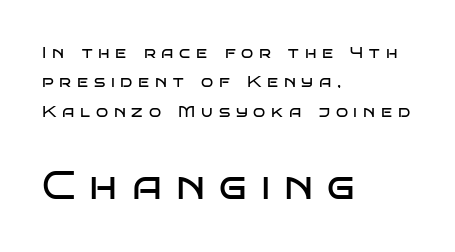
The image shows 39 px regular-weight, wide sans-serif type, upright; set left-aligned, line spacing 1.83x, unusually wide letter spacing (+0.36 em), not underlined; the second (bottom) block is 2.44x larger; low stroke contrast and a large x-height.
